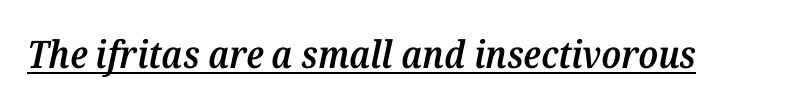
Q: Is the text bold? A: Semi-bold.
Q: Is the text italic (slanted)? A: Yes, it leans right by about 12 degrees.
Q: Is the typeface a serif or a sans-serif typeface? A: Serif.
Q: Is the text underlined? A: Yes.
Q: Is the spacing between letters normal or unusually wide? A: Normal.
Q: Width (condensed, normal, or wide)? A: Normal.
Q: Stroke contrast? A: Medium.
Q: x-height? A: Medium.
Q: Monospaced? A: No.
